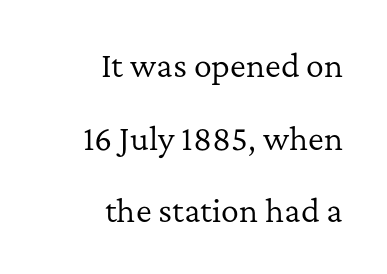
Q: Is the text bold? A: No.
Q: Is the text italic (slanted)? A: No, it is upright.
Q: Is the typeface a serif or a sans-serif typeface? A: Serif.
Q: Is the text underlined? A: No.
Q: How is the paragraph aligned? A: Right-aligned.
Q: Is the spacing between letters normal or unusually wide? A: Normal.
Q: Is the spacing between lines tight, normal or loose? A: Loose.
Q: Width (condensed, normal, or wide)? A: Normal.
Q: Stroke contrast? A: Low.
Q: x-height? A: Medium.
Q: Monospaced? A: No.
